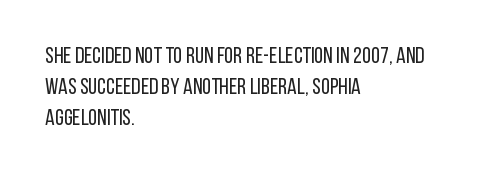
The image shows 23 px text type, upright; set left-aligned, normal line spacing (1.34x), normal letter spacing, not underlined.
